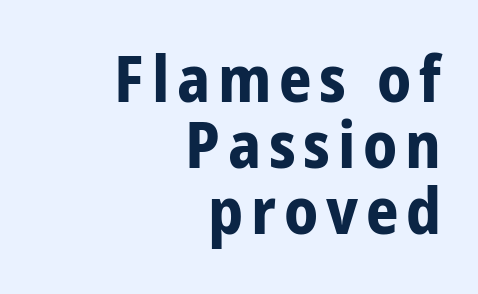
The image shows 64 px bold, condensed sans-serif type, upright; set right-aligned, tight line spacing (1.03x), not underlined; low stroke contrast and a large x-height.
